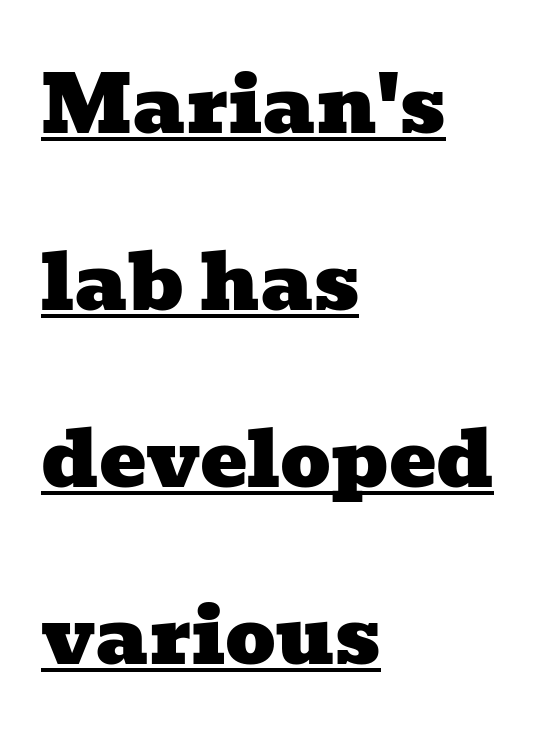
The image shows 79 px wide serif type; set left-aligned, loose line spacing (2.24x), normal letter spacing, underlined; low stroke contrast and a medium x-height.
